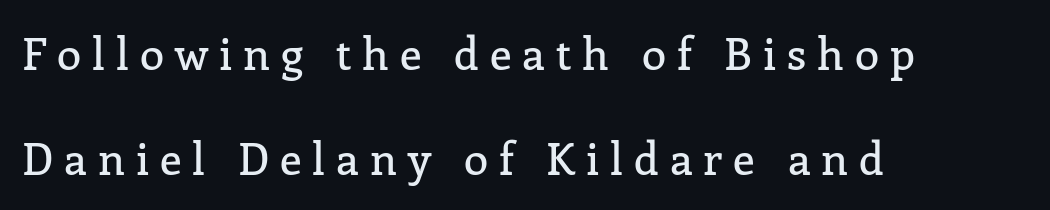
Q: Is the text italic (slanted)? A: No, it is upright.
Q: Is the typeface a serif or a sans-serif typeface? A: Serif.
Q: Is the text underlined? A: No.
Q: How is the paragraph aligned? A: Left-aligned.
Q: Is the spacing between letters normal or unusually wide? A: Unusually wide.
Q: Is the spacing between lines tight, normal or loose? A: Loose.
Q: Width (condensed, normal, or wide)? A: Normal.
Q: Stroke contrast? A: Low.
Q: x-height? A: Medium.
Q: Monospaced? A: No.
